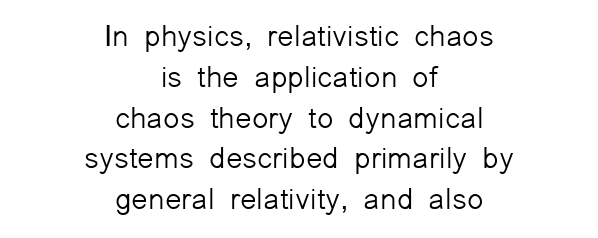
The image shows 30 px light sans-serif type, upright; set centered, normal line spacing (1.36x), normal letter spacing, not underlined; low stroke contrast and a medium x-height.
